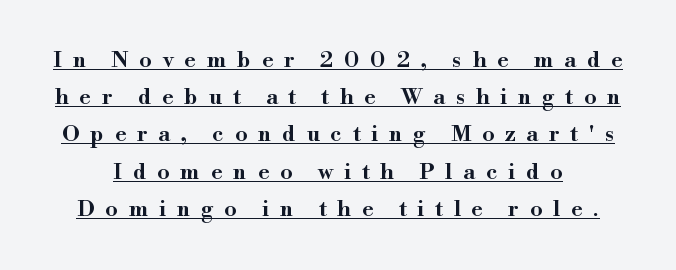
Q: Is the text italic (slanted)? A: No, it is upright.
Q: Is the text underlined? A: Yes.
Q: Is the spacing between letters normal or unusually wide? A: Unusually wide.
Q: Is the spacing between lines tight, normal or loose? A: Normal.
